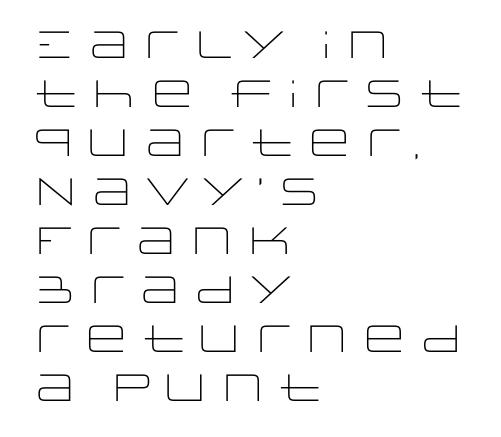
{"serif": "no", "italic": "no", "bold": "no", "weight": "light", "width": "wide", "stroke_contrast": "low", "x_height": "large", "monospaced": "no", "underline": "no", "align": "left", "line_spacing": "normal", "line_spacing_ratio": 1.29, "letter_spacing": "normal", "letter_spacing_em": 0.0, "glyph_px": 38}
